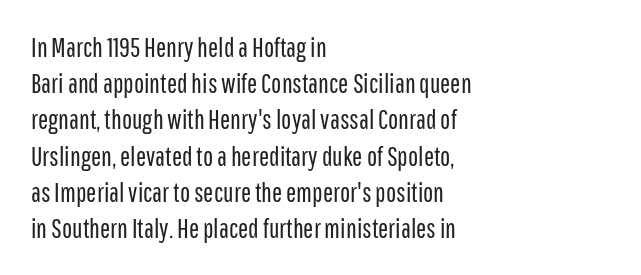
The strokes carry an ordinary text weight at most. Teacher's note: observe the even left margin — that is flush-left alignment. The lines sit at an ordinary, default distance from one another. Does extra space separate the letters? No, they use regular spacing. Posture: vertical. The specimen omits any rule beneath the text block's lines.
